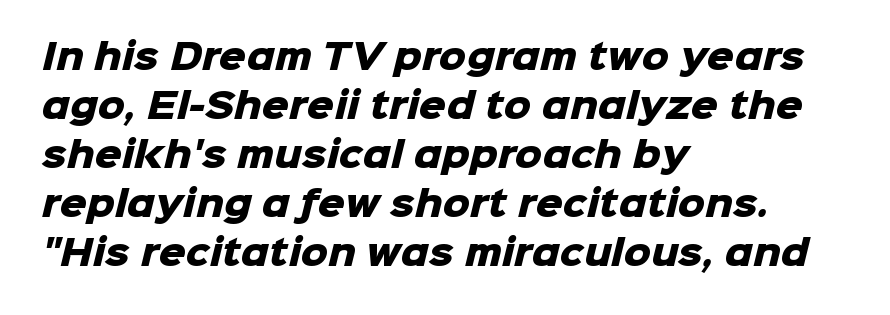
{"serif": "no", "bold": "yes", "weight": "heavy", "width": "normal", "stroke_contrast": "low", "x_height": "medium", "monospaced": "no", "underline": "no", "align": "left", "line_spacing": "normal", "line_spacing_ratio": 1.44, "letter_spacing": "normal", "letter_spacing_em": 0.0, "glyph_px": 34}
